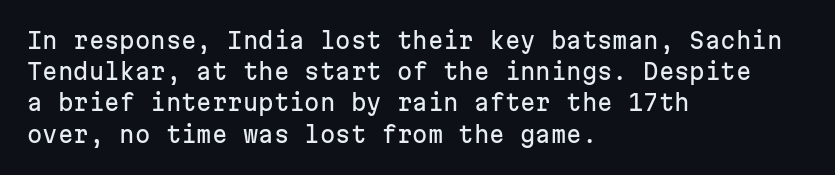
The image shows 22 px text type, upright; set left-aligned, normal line spacing (1.42x), normal letter spacing, not underlined.
